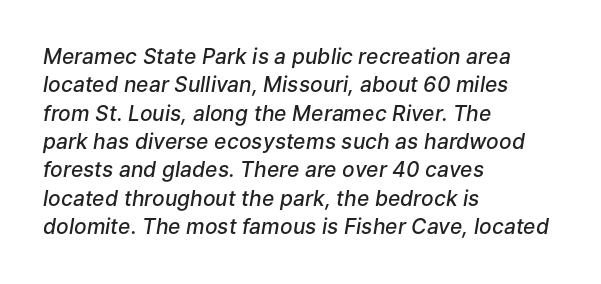
The image shows 21 px text type, italic (leaning right); set left-aligned, normal line spacing (1.35x), normal letter spacing, not underlined.
